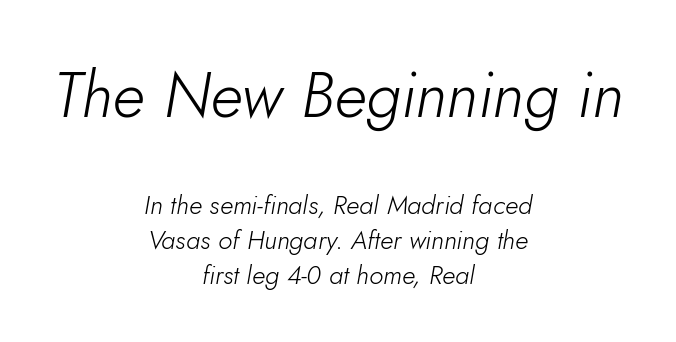
When letters slant like this, we call the style italic. The letterforms sit shoulder to shoulder at normal distance. The line-height multiplier appears to be the usual default. Note the varied advance widths — an 'i' is clearly narrower than an 'm'.
